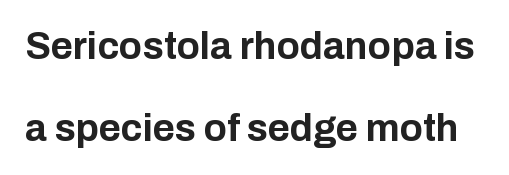
{"serif": "no", "italic": "no", "bold": "yes", "weight": "bold", "width": "normal", "stroke_contrast": "low", "x_height": "medium", "monospaced": "no", "underline": "no", "line_spacing": "loose", "line_spacing_ratio": 2.16, "letter_spacing": "normal", "letter_spacing_em": 0.0, "glyph_px": 38}
